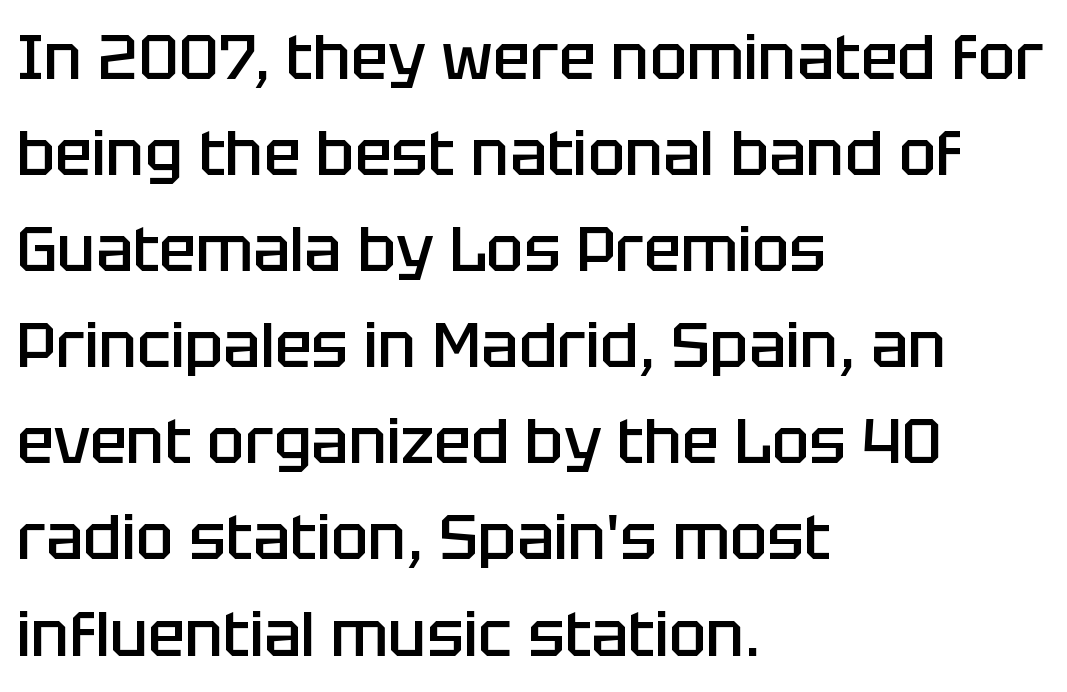
{"serif": "no", "italic": "no", "bold": "semi", "weight": "semibold", "width": "normal", "stroke_contrast": "low", "x_height": "large", "monospaced": "no", "underline": "no", "align": "left", "line_spacing": "normal", "line_spacing_ratio": 1.55, "letter_spacing": "normal", "letter_spacing_em": 0.0, "glyph_px": 62}
